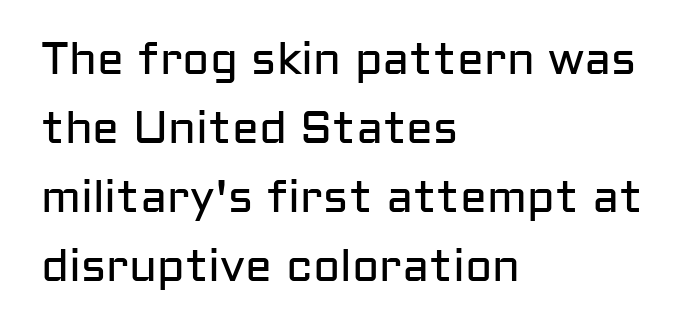
{"serif": "no", "italic": "no", "bold": "no", "weight": "regular", "width": "normal", "stroke_contrast": "low", "x_height": "medium", "monospaced": "no", "underline": "no", "align": "left", "line_spacing": "normal", "line_spacing_ratio": 1.53, "letter_spacing": "normal", "letter_spacing_em": 0.0, "glyph_px": 45}
